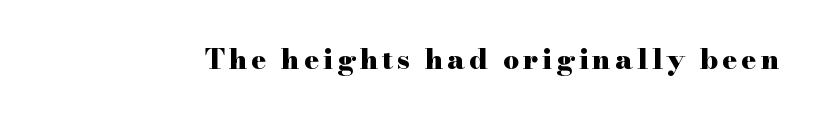
{"serif": "yes", "italic": "no", "bold": "yes", "weight": "heavy", "width": "wide", "stroke_contrast": "high", "x_height": "small", "monospaced": "no", "underline": "no", "glyph_px": 28}
